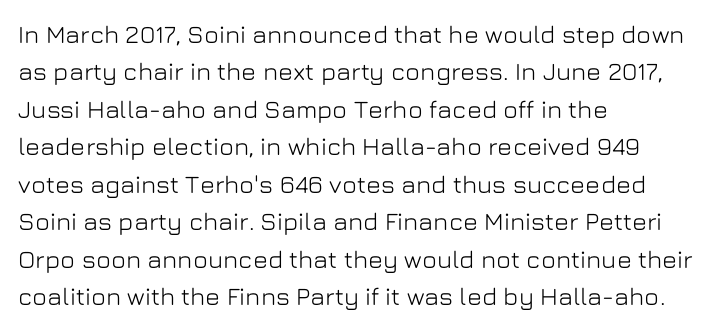
{"italic": "no", "underline": "no", "align": "left", "line_spacing": "normal", "line_spacing_ratio": 1.5, "letter_spacing": "normal", "letter_spacing_em": 0.0, "glyph_px": 25}
